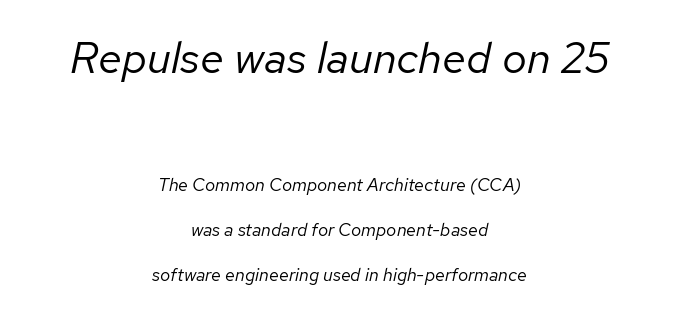
Q: Is the text bold? A: No.
Q: Is the text italic (slanted)? A: Yes, it leans right by about 12 degrees.
Q: Is the text underlined? A: No.
Q: How is the paragraph aligned? A: Centered.
Q: Is the spacing between letters normal or unusually wide? A: Normal.
Q: Is the spacing between lines tight, normal or loose? A: Loose.
Q: Which block of text is set in a larger size, the first (top) or the second (bottom)? A: The first (top) one.
Q: Width (condensed, normal, or wide)? A: Normal.
Q: Stroke contrast? A: Low.
Q: x-height? A: Medium.
Q: Monospaced? A: No.
